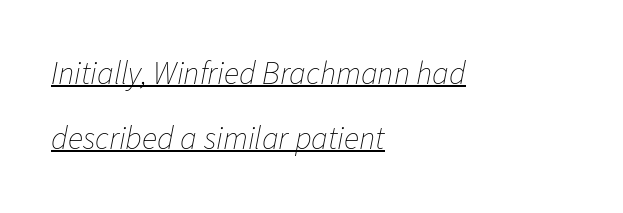
{"italic": "yes", "lean": "right", "slant_degrees": 11, "bold": "no", "weight": "thin", "width": "normal", "stroke_contrast": "low", "x_height": "medium", "monospaced": "no", "underline": "yes", "align": "left", "line_spacing": "loose", "line_spacing_ratio": 2.02, "letter_spacing": "normal", "letter_spacing_em": 0.0, "glyph_px": 32}
